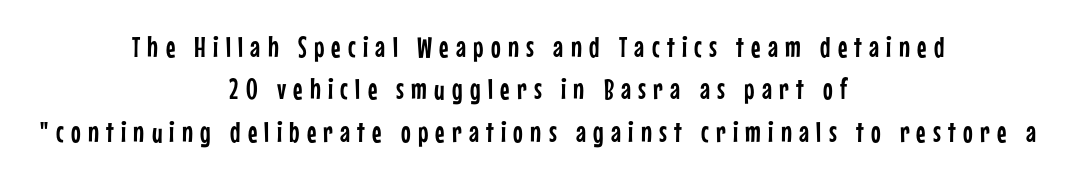
The image shows 29 px condensed sans-serif type, upright; set centered, normal line spacing (1.46x), unusually wide letter spacing (+0.25 em), not underlined; low stroke contrast and a medium x-height.
